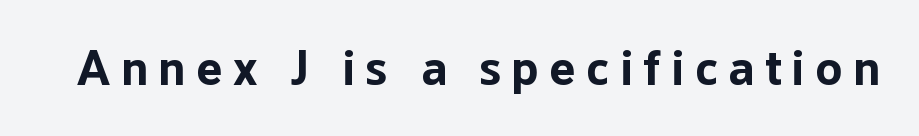
Q: Is the text bold? A: Yes.
Q: Is the text italic (slanted)? A: No, it is upright.
Q: Is the typeface a serif or a sans-serif typeface? A: Sans-serif.
Q: Is the text underlined? A: No.
Q: Is the spacing between letters normal or unusually wide? A: Unusually wide.
Q: Width (condensed, normal, or wide)? A: Normal.
Q: Stroke contrast? A: Low.
Q: x-height? A: Medium.
Q: Monospaced? A: No.
